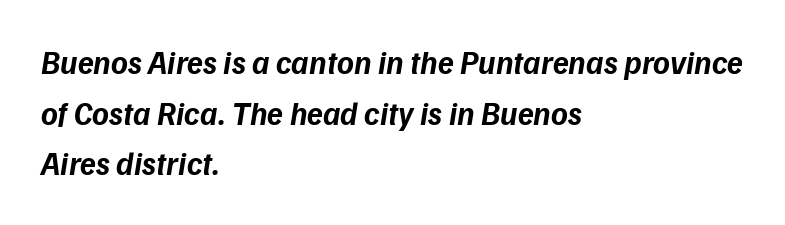
{"italic": "yes", "lean": "right", "slant_degrees": 9, "bold": "yes", "weight": "bold", "width": "normal", "stroke_contrast": "low", "x_height": "medium", "monospaced": "no", "underline": "no", "align": "left", "line_spacing": "normal", "line_spacing_ratio": 1.58, "letter_spacing": "normal", "letter_spacing_em": 0.0, "glyph_px": 32}
